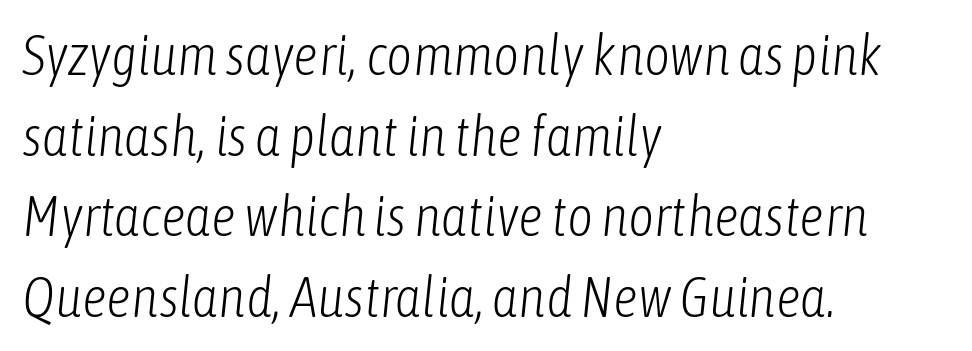
The image shows 56 px light, condensed type, italic (leaning right); set left-aligned, normal line spacing (1.44x), normal letter spacing, not underlined; low stroke contrast and a medium x-height.
